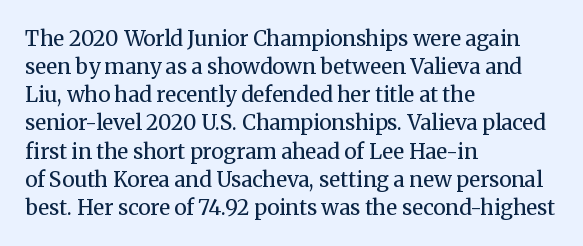
Visually the block forms a straight wall on the left and a jagged coastline on the right. Style check: upright. Bold? No — there's no thickening of the strokes. Notice how descenders clear the ascenders below comfortably — that's standard leading. Each word holds together tightly as a unit, with standard inter-letter gaps.
